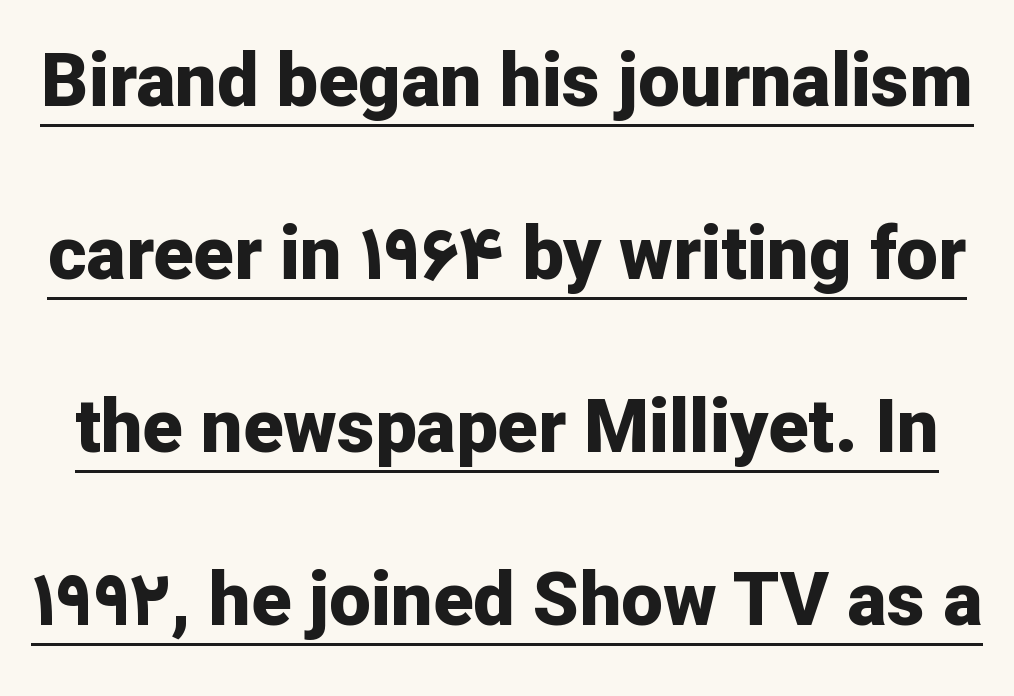
{"serif": "no", "italic": "no", "bold": "yes", "weight": "bold", "width": "normal", "stroke_contrast": "low", "x_height": "medium", "monospaced": "no", "underline": "yes", "line_spacing": "loose", "line_spacing_ratio": 2.34, "letter_spacing": "normal", "letter_spacing_em": 0.0, "glyph_px": 74}
